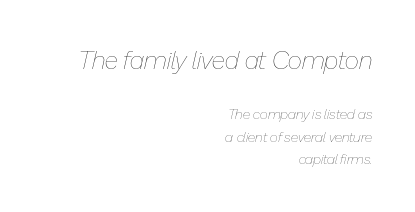
Compared with typical body copy, the letter spacing here is the same. The face used here has a pronounced slope to its letters. Teacher's note: observe the even right margin — that is flush-right alignment. What's the leading like? Ordinary, nothing unusual. A student would notice the top passage is typeset larger than what follows.
